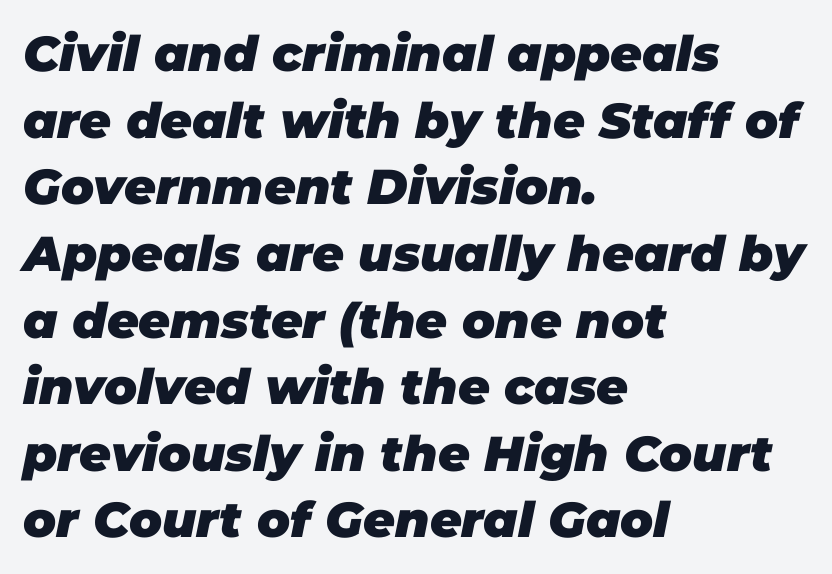
Is this a fixed-width face? No — the glyphs have proportional, varying widths. Plenty of ink on the page — the face is bold. Standard letterfit; no display-style spreading of the glyphs. Every row of glyphs begins at an identical x-position on the left. Regular leading. Clear beneath every line of the passage.
